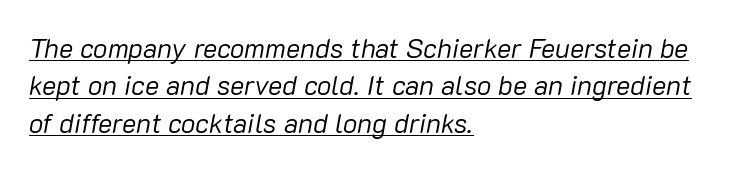
{"italic": "yes", "lean": "right", "slant_degrees": 10, "bold": "no", "underline": "yes", "align": "left", "line_spacing": "normal", "line_spacing_ratio": 1.38, "letter_spacing": "normal", "letter_spacing_em": 0.0, "glyph_px": 27}
